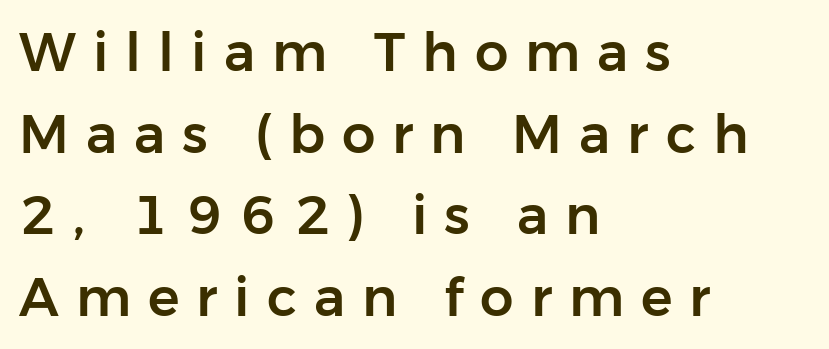
The image shows 53 px sans-serif type, upright; set left-aligned, normal line spacing (1.54x), unusually wide letter spacing (+0.32 em), not underlined; low stroke contrast and a medium x-height.
